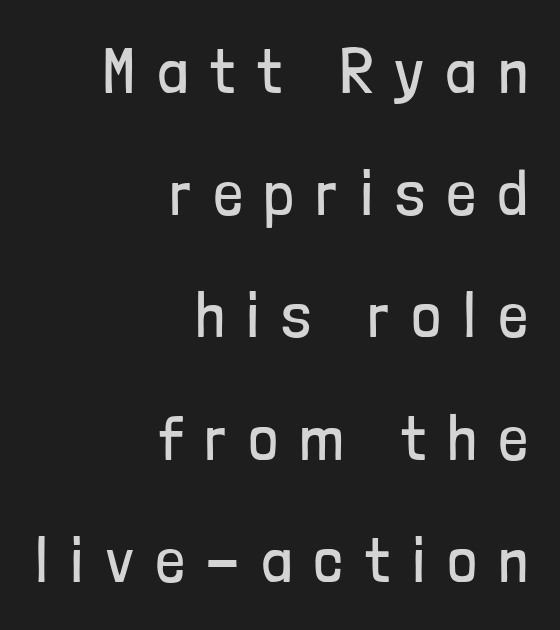
The image shows 63 px regular-weight, condensed sans-serif type, upright; set right-aligned, loose line spacing (1.94x), unusually wide letter spacing (+0.36 em), not underlined; low stroke contrast and a medium x-height.
